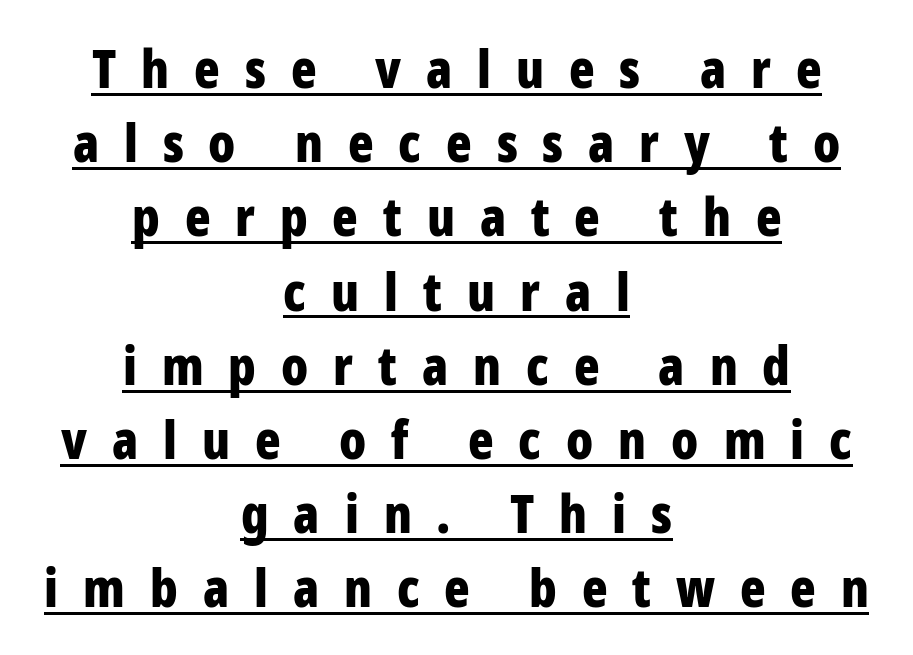
{"serif": "no", "italic": "no", "bold": "yes", "weight": "bold", "width": "condensed", "stroke_contrast": "low", "x_height": "medium", "monospaced": "no", "underline": "yes", "align": "center", "line_spacing": "normal", "line_spacing_ratio": 1.4, "letter_spacing": "wide", "letter_spacing_em": 0.47, "glyph_px": 53}
